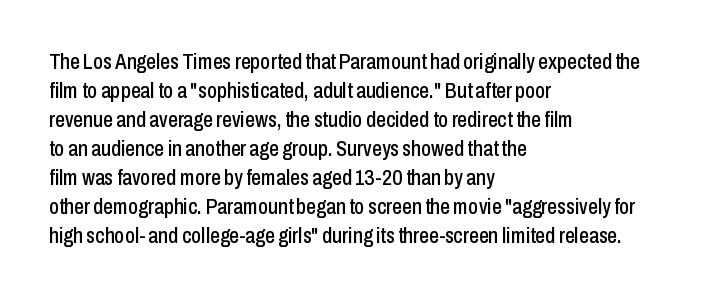
The image shows 22 px text type, upright; set left-aligned, normal line spacing (1.32x), normal letter spacing, not underlined.
